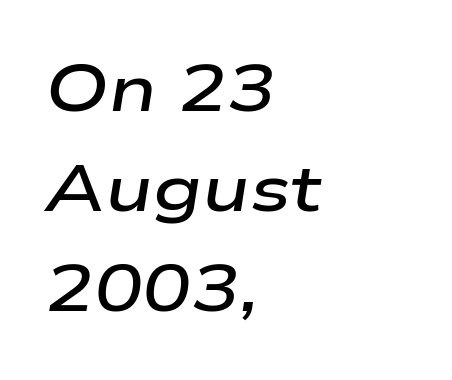
The image shows 65 px semibold, wide type, italic (leaning right); set left-aligned, normal line spacing (1.54x), normal letter spacing, not underlined; low stroke contrast and a medium x-height.
